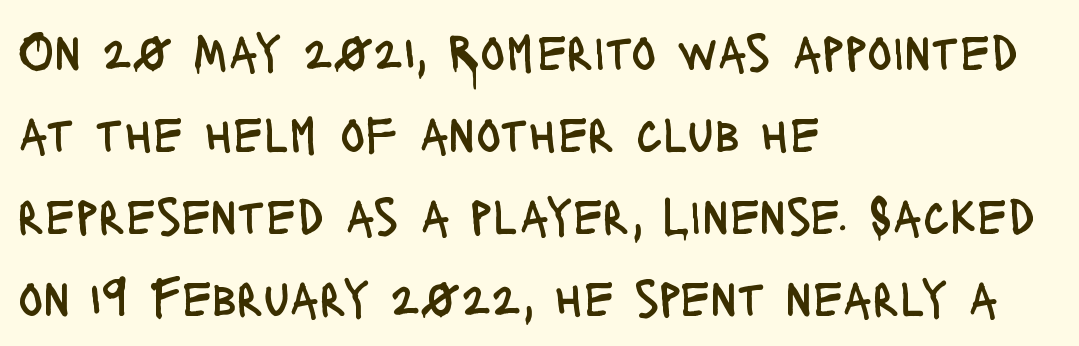
The lines are quadded left. The weight tops out at a normal text grade. Note the varied advance widths — an 'i' is clearly narrower than an 'm'. Has an underline been added? It has not. A normal amount of white space separates one row of letters from the next. The letterforms sit shoulder to shoulder at normal distance.
